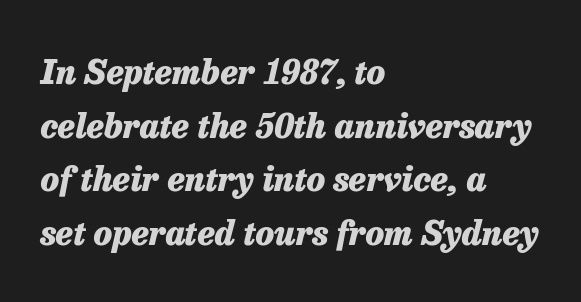
{"italic": "yes", "lean": "right", "slant_degrees": 13, "bold": "yes", "weight": "heavy", "width": "normal", "stroke_contrast": "low", "x_height": "medium", "monospaced": "no", "underline": "no", "align": "left", "line_spacing": "normal", "line_spacing_ratio": 1.58, "letter_spacing": "normal", "letter_spacing_em": 0.0, "glyph_px": 34}
